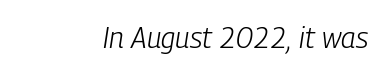
Q: Is the text bold? A: No.
Q: Is the text italic (slanted)? A: Yes, it leans right by about 9 degrees.
Q: Is the text underlined? A: No.
Q: Is the spacing between letters normal or unusually wide? A: Normal.
Q: Width (condensed, normal, or wide)? A: Condensed.
Q: Stroke contrast? A: Low.
Q: x-height? A: Medium.
Q: Monospaced? A: No.
